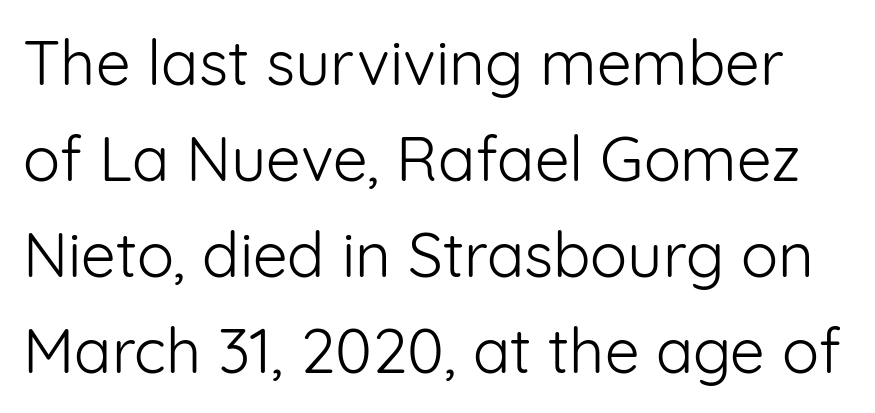
The space beneath each line is pristine and unruled. The typesetting does not lean heavy: it is not bold. In terms of posture, this sample is upright. Here the glyphs are tracked normally, forming tight word shapes. Character widths vary here, with narrow letters taking less room than wide ones. Leading: standard.
